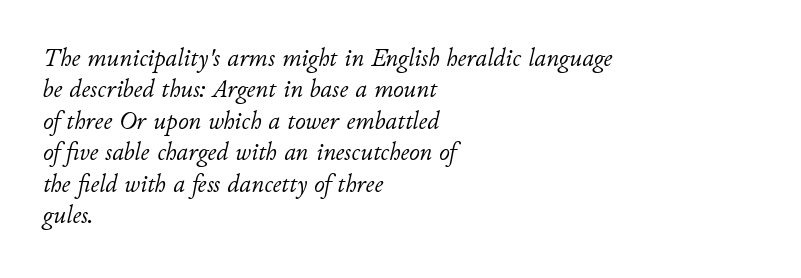
{"italic": "yes", "lean": "right", "slant_degrees": 11, "bold": "no", "underline": "no", "align": "left", "line_spacing_ratio": 1.21, "letter_spacing": "normal", "letter_spacing_em": 0.0, "glyph_px": 26}
